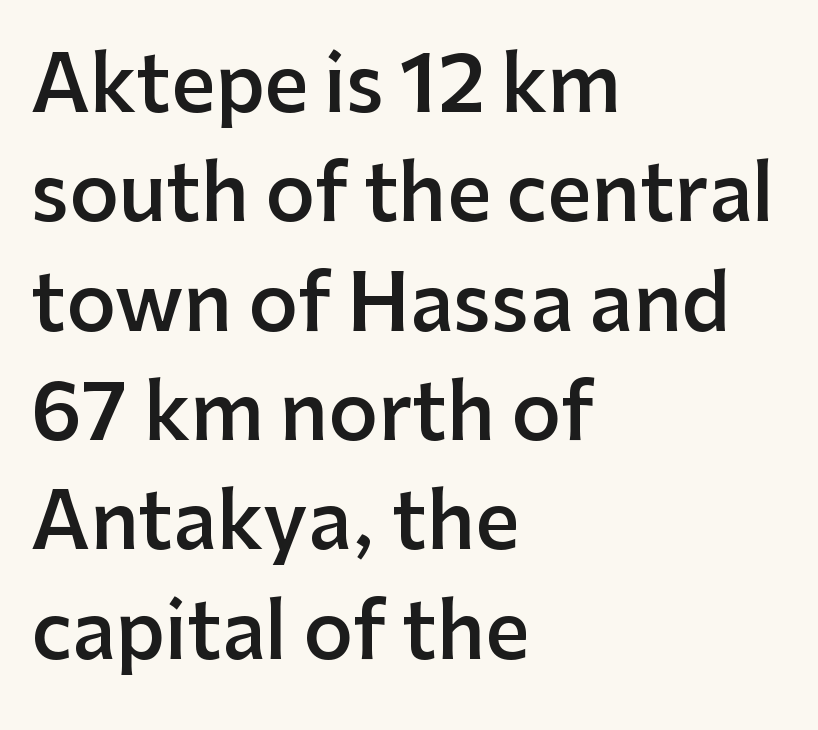
Every letter is mildly thick-stroked: semibold rather than bold. A typesetter would mark this as roman, not italic. Honestly, there is no underline to notice here at all. Does extra space separate the letters? No, they use regular spacing. This rendering employs a face without finishing strokes, i.e., a sans-serif. Reading down the column, the eye jumps a familiar distance to each next line.
